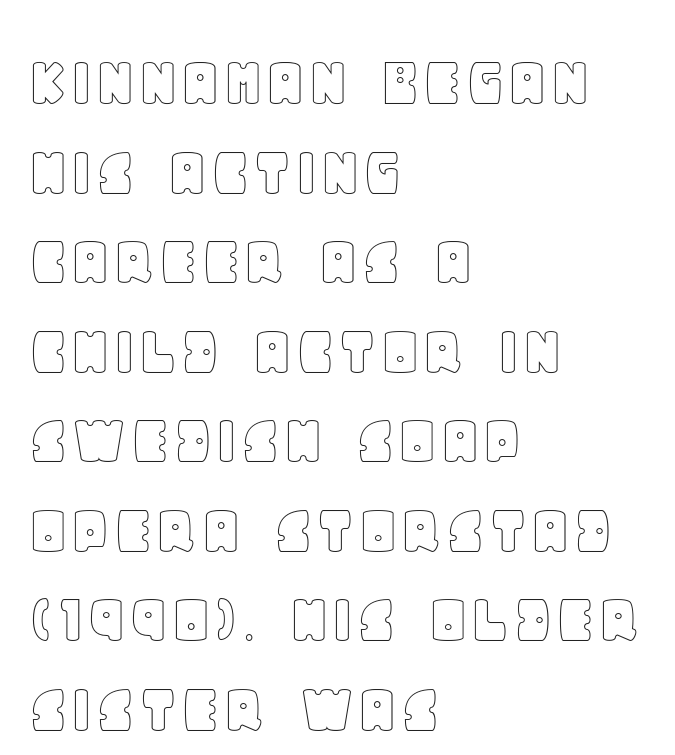
{"italic": "no", "width": "normal", "x_height": "large", "monospaced": "no", "underline": "no", "align": "left", "line_spacing_ratio": 1.21, "letter_spacing": "normal", "letter_spacing_em": 0.0, "glyph_px": 74}
